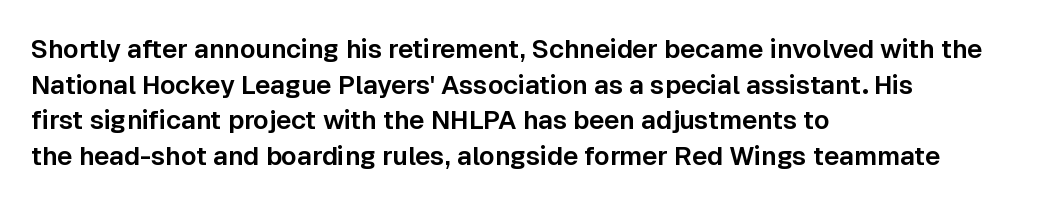
Q: Is the text italic (slanted)? A: No, it is upright.
Q: Is the text underlined? A: No.
Q: How is the paragraph aligned? A: Left-aligned.
Q: Is the spacing between letters normal or unusually wide? A: Normal.
Q: Is the spacing between lines tight, normal or loose? A: Normal.
